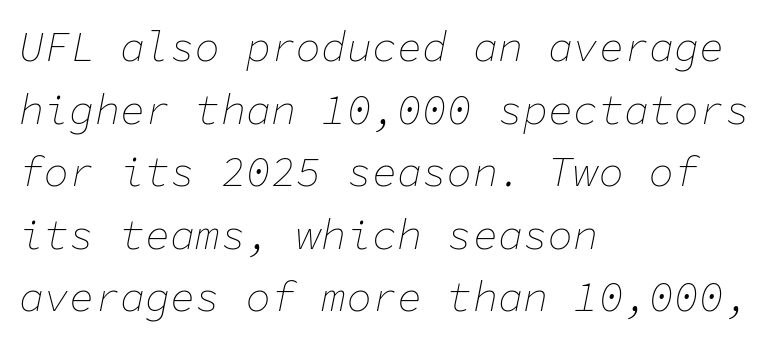
Q: Is the text bold? A: No.
Q: Is the text italic (slanted)? A: Yes, it leans right by about 11 degrees.
Q: Is the text underlined? A: No.
Q: How is the paragraph aligned? A: Left-aligned.
Q: Is the spacing between letters normal or unusually wide? A: Normal.
Q: Is the spacing between lines tight, normal or loose? A: Normal.
Q: Width (condensed, normal, or wide)? A: Normal.
Q: Stroke contrast? A: Low.
Q: x-height? A: Medium.
Q: Monospaced? A: Yes.
